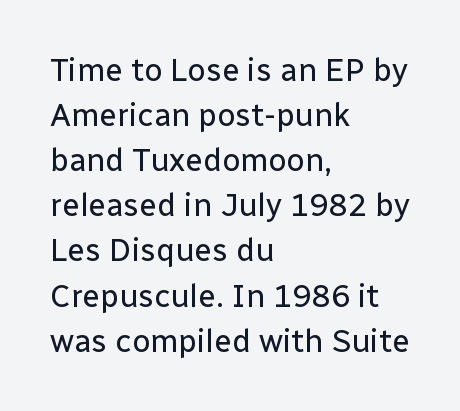
{"serif": "no", "italic": "no", "bold": "no", "weight": "regular", "width": "normal", "stroke_contrast": "low", "x_height": "medium", "monospaced": "no", "underline": "no", "align": "left", "line_spacing": "normal", "line_spacing_ratio": 1.41, "letter_spacing": "normal", "letter_spacing_em": 0.0, "glyph_px": 32}
